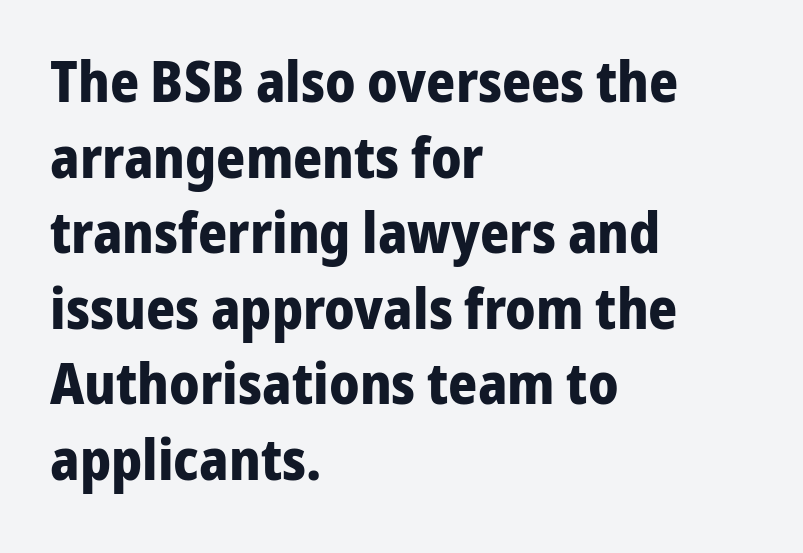
The image shows 56 px bold sans-serif type, upright; set left-aligned, normal line spacing (1.35x), normal letter spacing, not underlined; low stroke contrast and a medium x-height.
